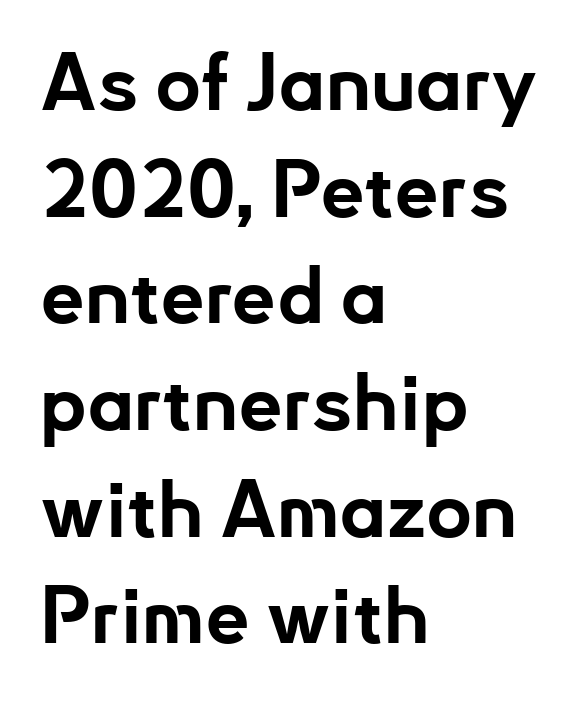
The letters carry no serifs — their stems end cleanly without finishing strokes. Honestly, the row spacing looks completely unremarkable. Leftover space on each line is placed entirely after the last word. Type without underlining.
